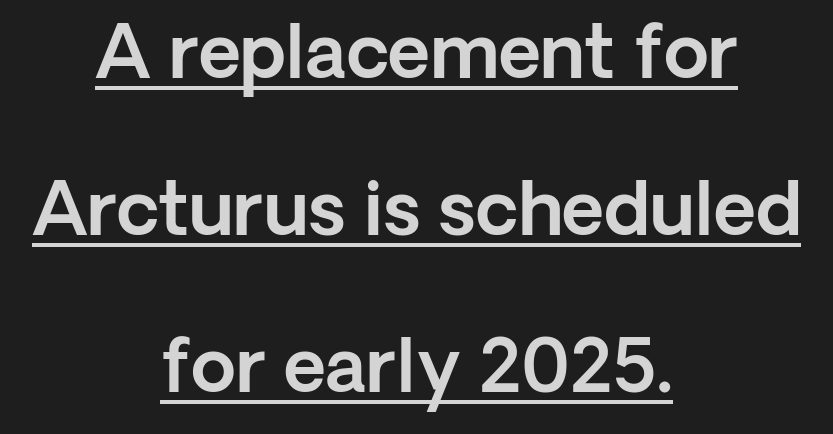
The image shows 73 px sans-serif type, upright; set centered, loose line spacing (2.15x), normal letter spacing, underlined; a medium x-height.
